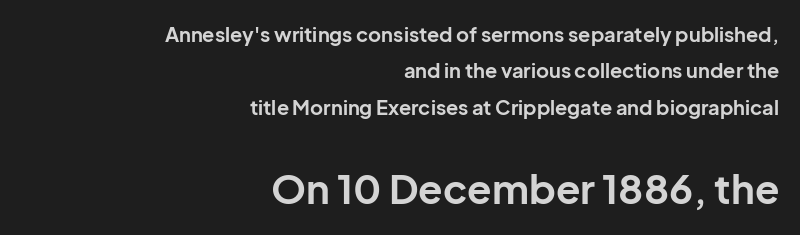
{"serif": "no", "italic": "no", "bold": "yes", "weight": "bold", "width": "normal", "stroke_contrast": "low", "x_height": "medium", "monospaced": "no", "underline": "no", "align": "right", "line_spacing_ratio": 1.82, "letter_spacing": "normal", "letter_spacing_em": 0.0, "larger_block": "second", "size_ratio": 2.0, "glyph_px": 40}
